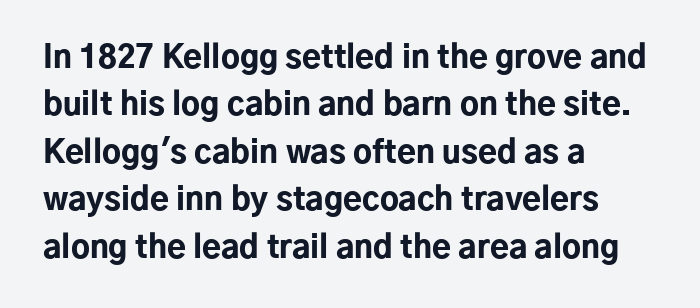
The designer left line spacing at the default. As a designer I'd log this as weight 700, bold. Posture: vertical. These lines are set flush left with a ragged right edge. The foot of each line stays bare and open.
